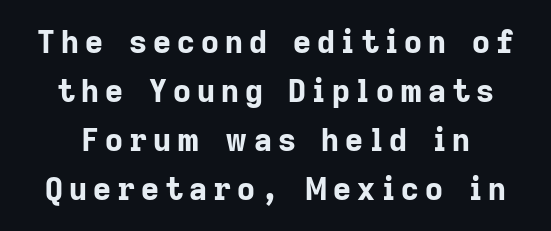
{"serif": "no", "italic": "no", "bold": "yes", "weight": "bold", "width": "normal", "stroke_contrast": "low", "x_height": "medium", "monospaced": "no", "underline": "no", "line_spacing": "normal", "line_spacing_ratio": 1.58, "letter_spacing": "wide", "letter_spacing_em": 0.2, "glyph_px": 31}
